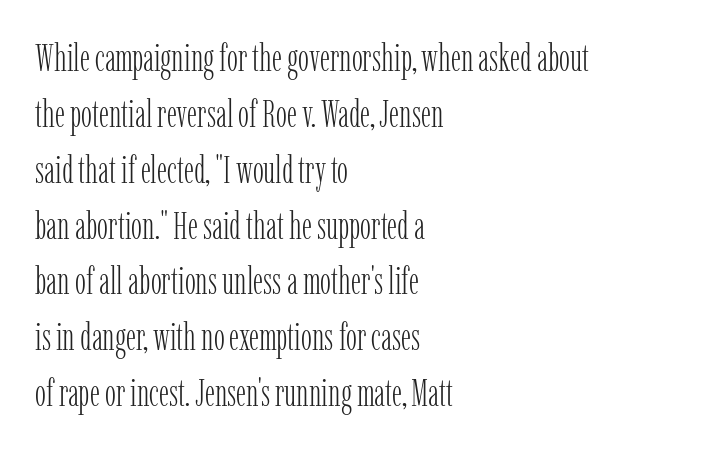
Letterform terminals end in serifs throughout the passage. A typesetter would call this leading conventional body-copy spacing. Is this a fixed-width face? No — the glyphs have proportional, varying widths. The rendering anchors every line to the left-hand side. This is roman type, the default non-slanted kind. The letterforms sit at book weight or below.
